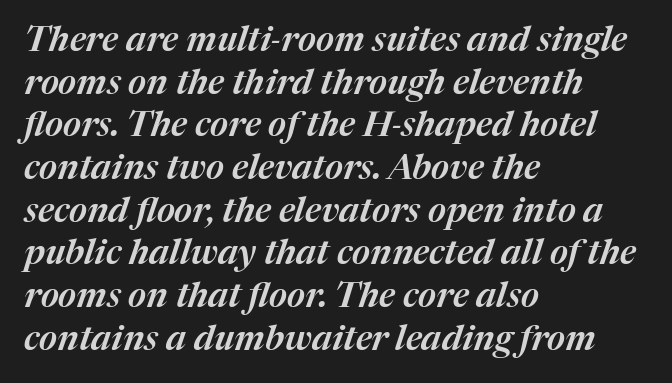
{"italic": "yes", "lean": "right", "slant_degrees": 17, "width": "normal", "stroke_contrast": "medium", "x_height": "medium", "monospaced": "no", "underline": "no", "align": "left", "line_spacing_ratio": 1.22, "letter_spacing": "normal", "letter_spacing_em": 0.0, "glyph_px": 35}
